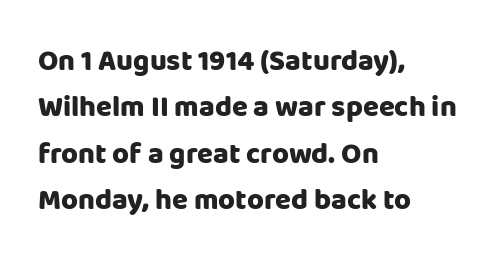
The image shows 29 px heavy sans-serif type, upright; set left-aligned, normal line spacing (1.6x), normal letter spacing, not underlined; low stroke contrast and a large x-height.
